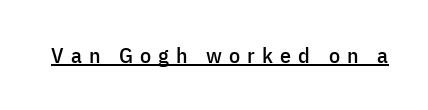
Q: Is the text italic (slanted)? A: No, it is upright.
Q: Is the text underlined? A: Yes.
Q: Is the spacing between letters normal or unusually wide? A: Unusually wide.
